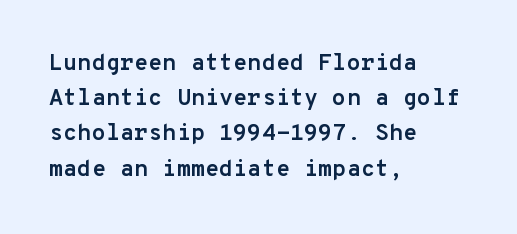
Each new line begins a customary step beneath the previous one. This rendering leaves character spacing at its baseline value. The lettering stays uniformly vertical, giving the passage a roman look. This rendering features lettering with no underline. A student would call this left alignment; a typographer would say flush left, rag right. Is the type bold? Yes — the strokes are clearly thick and heavy.
